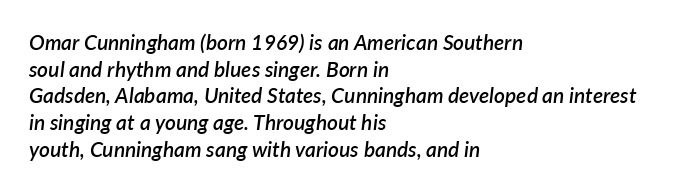
The image shows 21 px text type, italic (leaning right); set left-aligned, normal line spacing (1.27x), normal letter spacing, not underlined.
